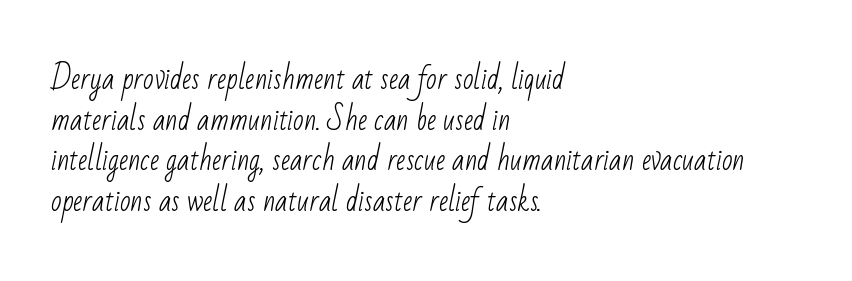
Teacher's note: observe the even left margin — that is flush-left alignment. Weight: not bold — regular or lighter. Regular leading. Proportional: the letters do not fall into vertical columns. The horizontal fit of the characters is conventional and even. Check under the words: just untouched page.
